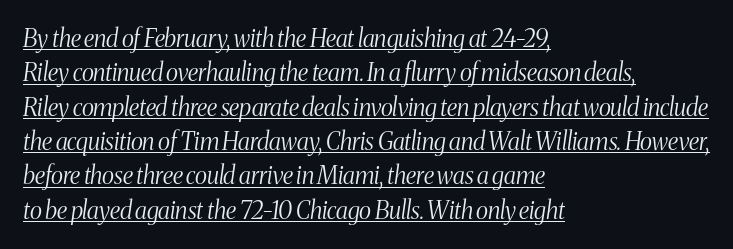
The specimen includes a rule beneath the text block's lines. The vertical gap from one line to the next is medium. The rag falls on the right side of this text block. Honestly, the letter spacing is just normal — you wouldn't notice it. No chunkiness to these letters — they're not bold.
